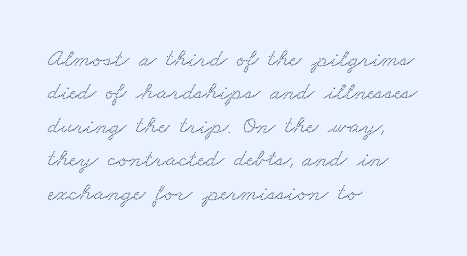
Line beginnings align vertically; line endings do not. Is the letter spacing exaggerated? No — it looks like the ordinary default. The designer left line spacing at the default. The string is rendered with underlining switched off.
